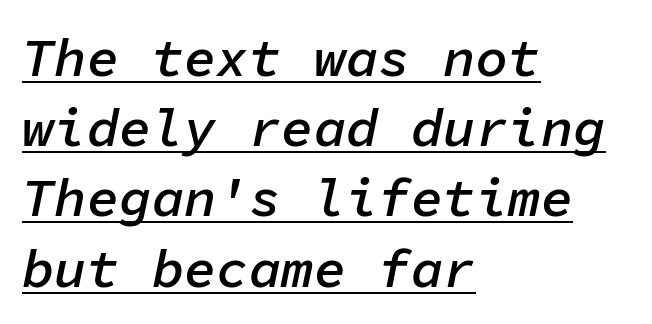
Q: Is the text bold? A: Semi-bold.
Q: Is the text italic (slanted)? A: Yes, it leans right by about 11 degrees.
Q: Is the text underlined? A: Yes.
Q: How is the paragraph aligned? A: Left-aligned.
Q: Is the spacing between letters normal or unusually wide? A: Normal.
Q: Is the spacing between lines tight, normal or loose? A: Normal.
Q: Width (condensed, normal, or wide)? A: Normal.
Q: Stroke contrast? A: Low.
Q: x-height? A: Medium.
Q: Monospaced? A: Yes.
